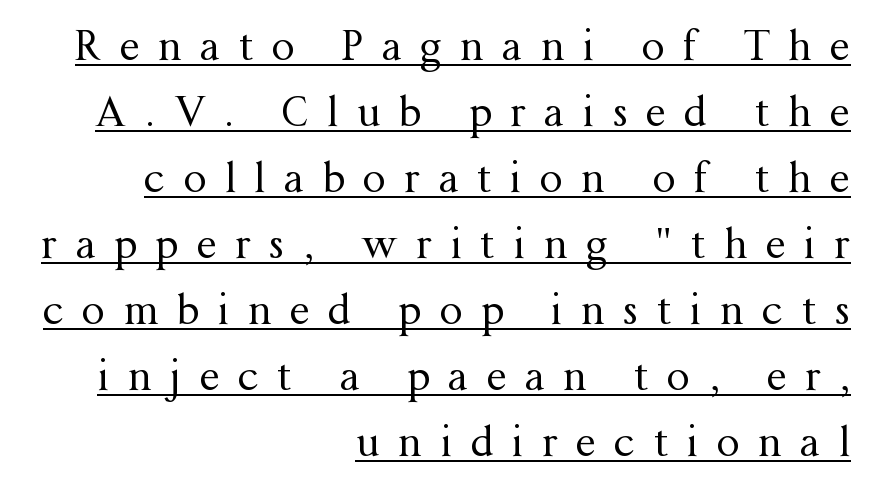
{"serif": "yes", "italic": "no", "bold": "no", "weight": "regular", "width": "normal", "stroke_contrast": "medium", "x_height": "medium", "monospaced": "no", "underline": "yes", "align": "right", "line_spacing": "normal", "line_spacing_ratio": 1.61, "letter_spacing": "wide", "letter_spacing_em": 0.45, "glyph_px": 41}
